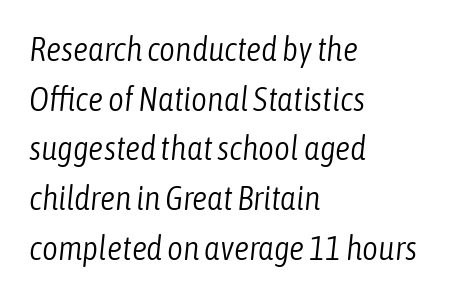
Q: Is the text bold? A: No.
Q: Is the text italic (slanted)? A: Yes, it leans right by about 6 degrees.
Q: Is the text underlined? A: No.
Q: How is the paragraph aligned? A: Left-aligned.
Q: Is the spacing between letters normal or unusually wide? A: Normal.
Q: Is the spacing between lines tight, normal or loose? A: Normal.
Q: Width (condensed, normal, or wide)? A: Condensed.
Q: Stroke contrast? A: Low.
Q: x-height? A: Medium.
Q: Monospaced? A: No.
